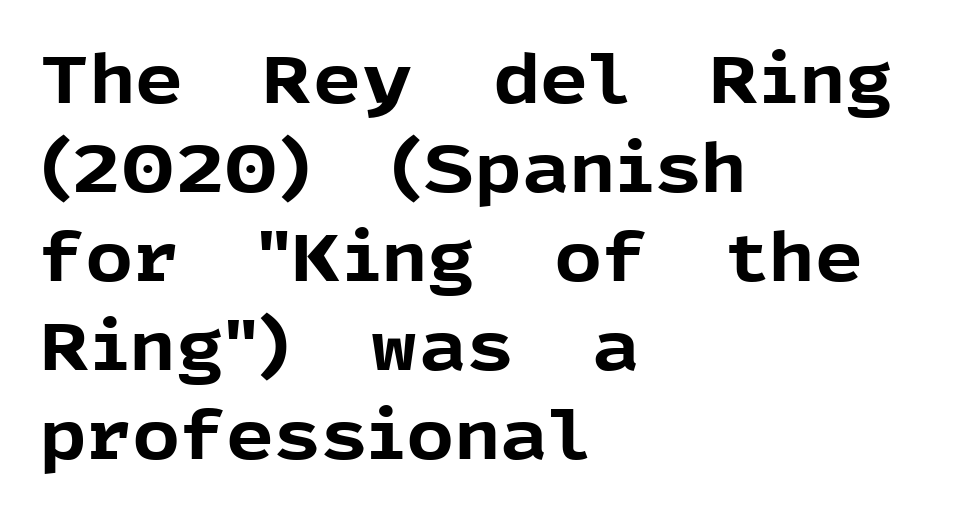
Q: Is the text bold? A: Yes.
Q: Is the text italic (slanted)? A: No, it is upright.
Q: Is the typeface a serif or a sans-serif typeface? A: Sans-serif.
Q: Is the text underlined? A: No.
Q: How is the paragraph aligned? A: Left-aligned.
Q: Is the spacing between letters normal or unusually wide? A: Normal.
Q: Is the spacing between lines tight, normal or loose? A: Normal.
Q: Width (condensed, normal, or wide)? A: Normal.
Q: x-height? A: Medium.
Q: Monospaced? A: No.
